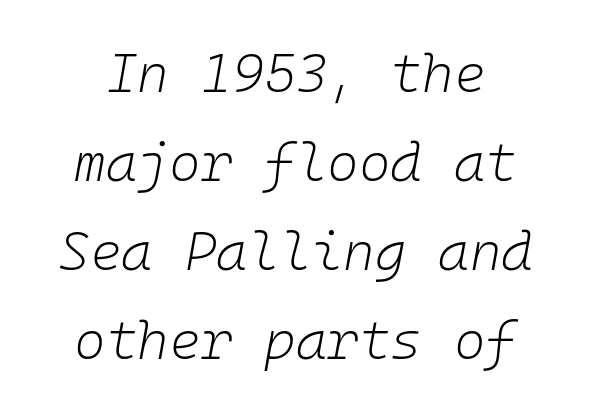
{"italic": "yes", "lean": "right", "slant_degrees": 10, "bold": "no", "weight": "light", "width": "normal", "stroke_contrast": "low", "x_height": "medium", "monospaced": "yes", "underline": "no", "line_spacing": "normal", "line_spacing_ratio": 1.65, "letter_spacing": "normal", "letter_spacing_em": 0.0, "glyph_px": 54}
